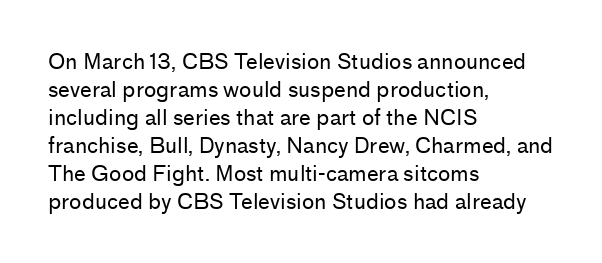
The paragraph has a hard left edge and a soft right edge. Rows of type keep a routine distance in the vertical direction. The letters sit at their default tracking, neither squeezed nor spread. Posture: vertical.
